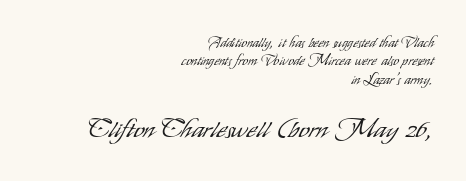
The more generous point size was reserved for the lower chunk. The glyphs are unaccompanied by any horizontal stroke below them. Heaviness? Minimal to ordinary, like unemphasized prose. The block of text has a typical density, with ordinary space between rows.
